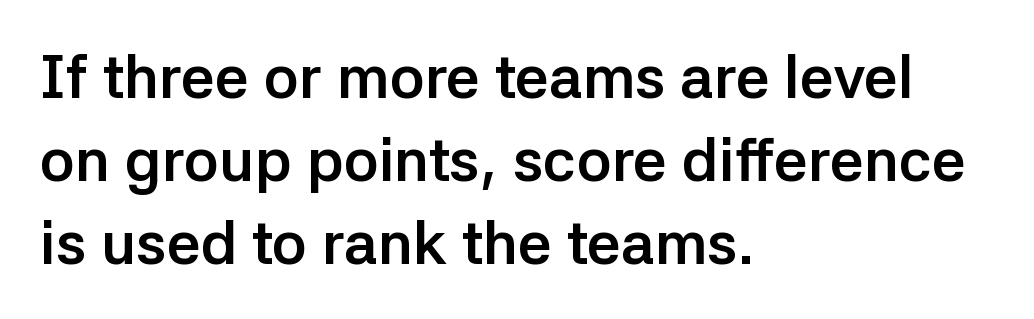
{"serif": "no", "italic": "no", "bold": "yes", "weight": "semibold", "width": "normal", "stroke_contrast": "low", "x_height": "medium", "monospaced": "no", "underline": "no", "align": "left", "line_spacing": "normal", "line_spacing_ratio": 1.38, "letter_spacing": "normal", "letter_spacing_em": 0.0, "glyph_px": 60}
